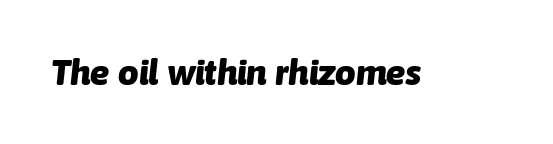
{"italic": "yes", "lean": "right", "slant_degrees": 6, "bold": "yes", "weight": "heavy", "width": "normal", "stroke_contrast": "low", "x_height": "medium", "monospaced": "no", "underline": "no", "letter_spacing": "normal", "letter_spacing_em": 0.0, "glyph_px": 36}
